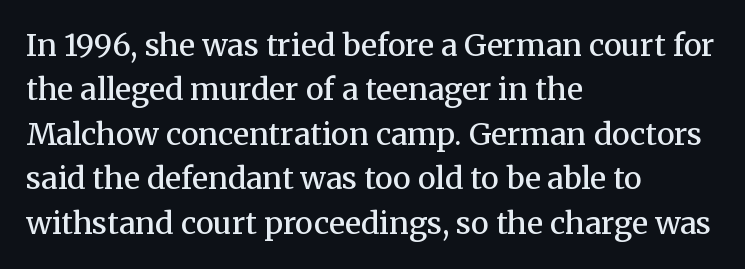
The image shows 30 px semibold serif type, upright; set left-aligned, normal line spacing (1.48x), normal letter spacing, not underlined; medium stroke contrast and a medium x-height.
